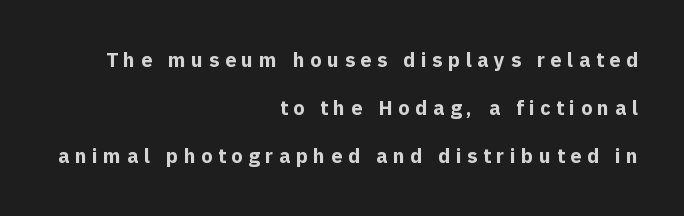
{"italic": "no", "bold": "yes", "underline": "no", "align": "right", "line_spacing": "loose", "line_spacing_ratio": 2.41, "letter_spacing": "wide", "letter_spacing_em": 0.28, "glyph_px": 20}
